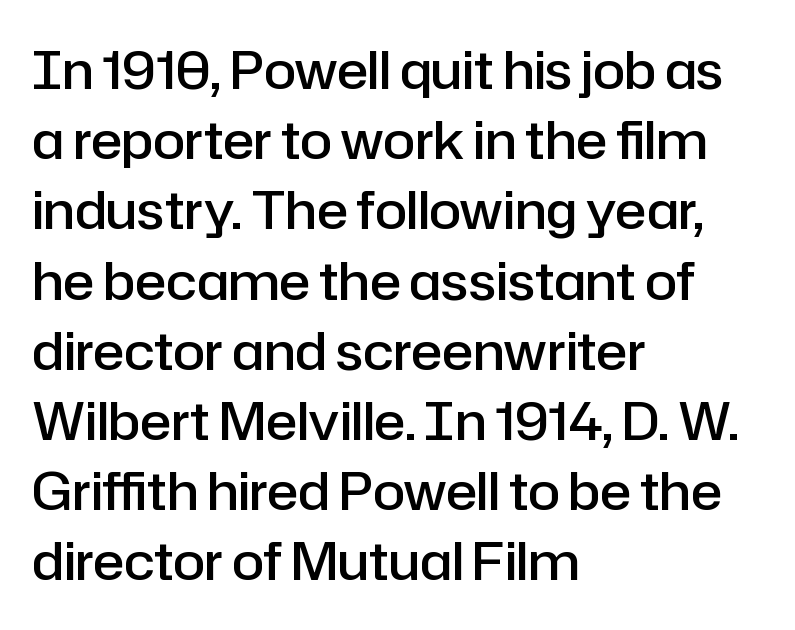
Do the characters align in a grid? No, the font is proportional. The horizontal fit of the characters is conventional and even. These lines are set flush left with a ragged right edge. The typeface chosen for these lines omits serifs. The strokes are fattened partway — semibold, not bold.
